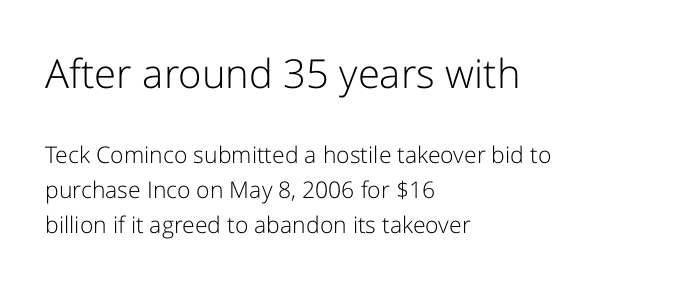
Q: Is the text bold? A: No.
Q: Is the text italic (slanted)? A: No, it is upright.
Q: Is the typeface a serif or a sans-serif typeface? A: Sans-serif.
Q: Is the text underlined? A: No.
Q: How is the paragraph aligned? A: Left-aligned.
Q: Is the spacing between letters normal or unusually wide? A: Normal.
Q: Is the spacing between lines tight, normal or loose? A: Normal.
Q: Which block of text is set in a larger size, the first (top) or the second (bottom)? A: The first (top) one.
Q: Width (condensed, normal, or wide)? A: Normal.
Q: Stroke contrast? A: Low.
Q: x-height? A: Medium.
Q: Monospaced? A: No.
